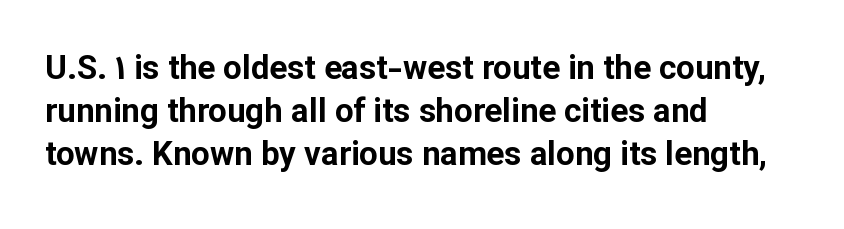
{"serif": "no", "italic": "no", "bold": "yes", "weight": "bold", "width": "normal", "stroke_contrast": "low", "x_height": "medium", "monospaced": "no", "underline": "no", "align": "left", "line_spacing": "normal", "line_spacing_ratio": 1.31, "letter_spacing": "normal", "letter_spacing_em": 0.0, "glyph_px": 33}
